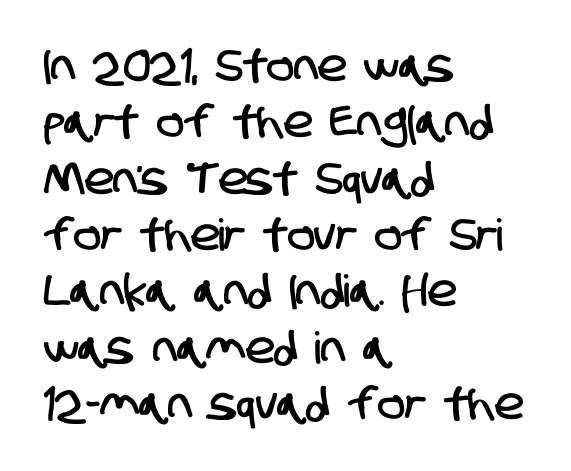
The image shows 44 px condensed sans-serif type; set left-aligned, normal line spacing (1.28x), normal letter spacing, not underlined; low stroke contrast and a large x-height.
